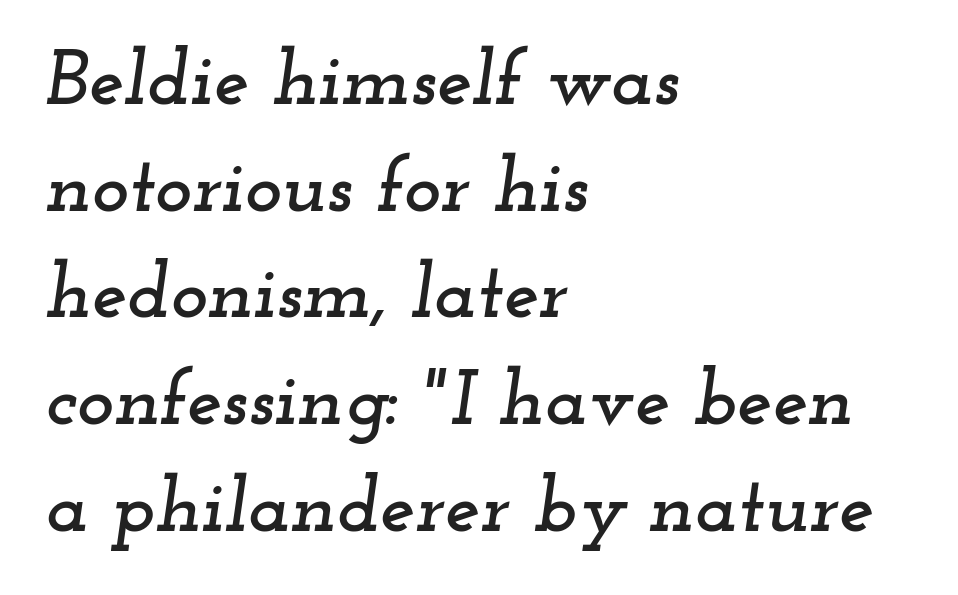
{"serif": "yes", "italic": "yes", "lean": "right", "slant_degrees": 12, "width": "wide", "stroke_contrast": "low", "x_height": "small", "monospaced": "no", "underline": "no", "align": "left", "line_spacing": "normal", "line_spacing_ratio": 1.35, "letter_spacing": "normal", "letter_spacing_em": 0.0, "glyph_px": 79}
